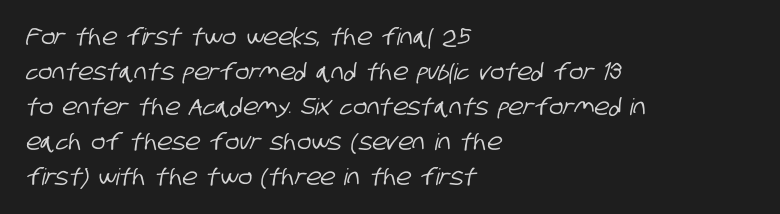
The image shows 23 px text type; set left-aligned, normal line spacing (1.52x), normal letter spacing, not underlined.
